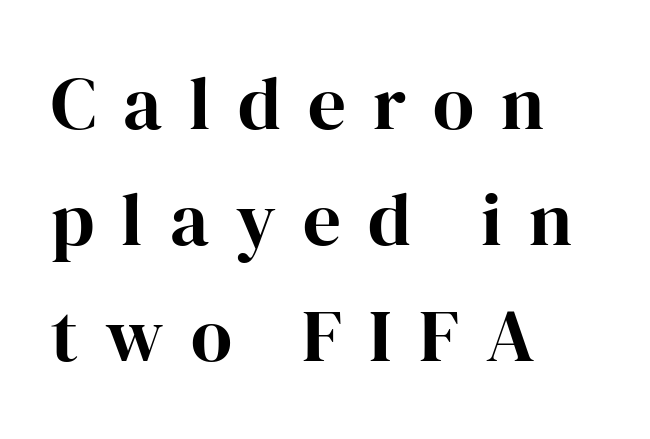
{"serif": "yes", "italic": "no", "width": "normal", "stroke_contrast": "high", "x_height": "medium", "monospaced": "no", "underline": "no", "align": "left", "line_spacing": "normal", "line_spacing_ratio": 1.55, "letter_spacing": "wide", "letter_spacing_em": 0.36, "glyph_px": 75}
